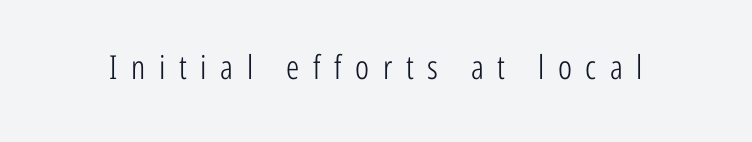
Q: Is the text bold? A: No.
Q: Is the text italic (slanted)? A: No, it is upright.
Q: Is the typeface a serif or a sans-serif typeface? A: Sans-serif.
Q: Is the text underlined? A: No.
Q: Is the spacing between letters normal or unusually wide? A: Unusually wide.
Q: Width (condensed, normal, or wide)? A: Condensed.
Q: Stroke contrast? A: Low.
Q: x-height? A: Medium.
Q: Monospaced? A: No.
